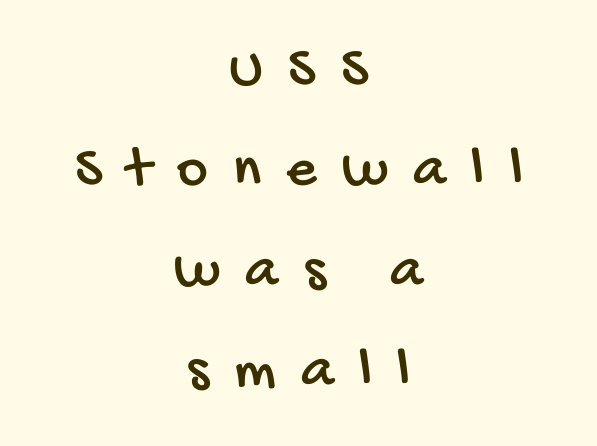
{"serif": "no", "width": "condensed", "stroke_contrast": "low", "x_height": "large", "monospaced": "no", "underline": "no", "align": "center", "line_spacing": "normal", "line_spacing_ratio": 1.7, "letter_spacing": "wide", "letter_spacing_em": 0.43, "glyph_px": 59}
